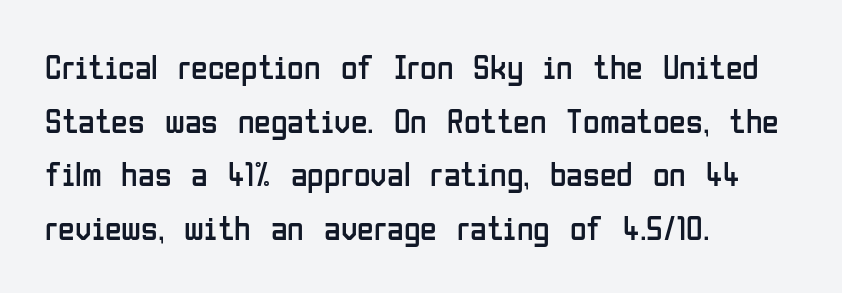
{"serif": "no", "italic": "no", "bold": "no", "weight": "regular", "width": "condensed", "stroke_contrast": "low", "x_height": "medium", "monospaced": "no", "underline": "no", "align": "left", "line_spacing": "normal", "line_spacing_ratio": 1.58, "letter_spacing": "normal", "letter_spacing_em": 0.0, "glyph_px": 34}
